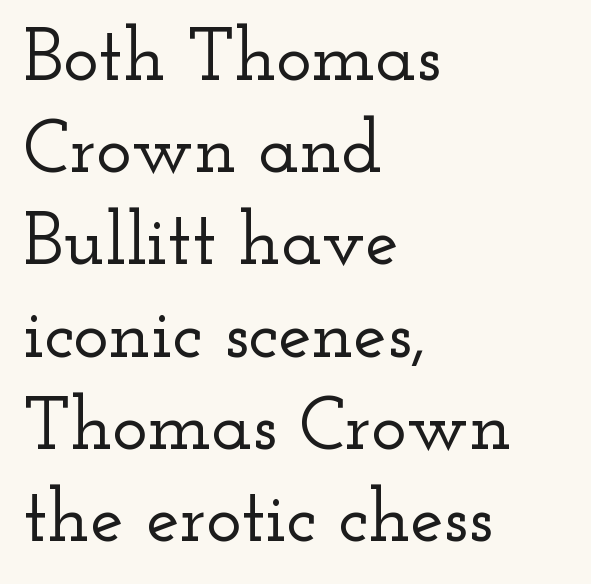
The image shows 75 px wide serif type, upright; set left-aligned, line spacing 1.23x, normal letter spacing, not underlined; low stroke contrast and a small x-height.
